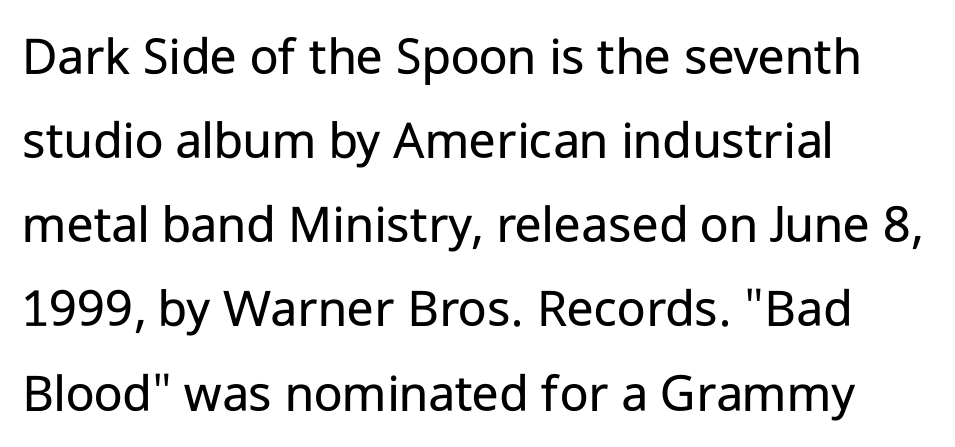
{"serif": "no", "italic": "no", "bold": "no", "weight": "regular", "width": "normal", "stroke_contrast": "low", "x_height": "medium", "monospaced": "no", "underline": "no", "align": "left", "line_spacing": "normal", "line_spacing_ratio": 1.53, "letter_spacing": "normal", "letter_spacing_em": 0.0, "glyph_px": 55}
